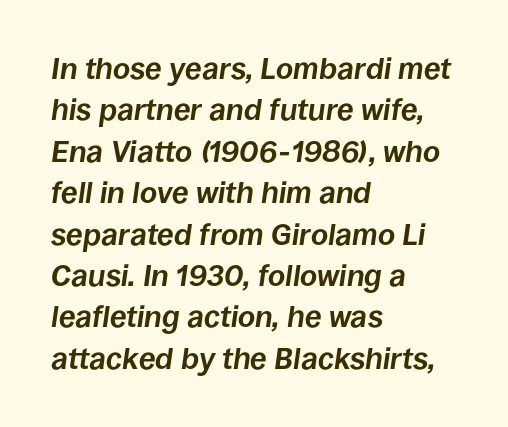
These lines keep a tight, regular rhythm from letter to letter. Character widths vary here, with narrow letters taking less room than wide ones. Horizontal bands of white between lines are of average thickness. Strong, thick strokes mark this as bold type. The face used here has a pronounced slope to its letters.
